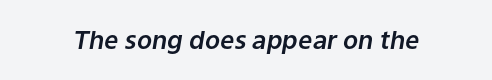
{"italic": "yes", "lean": "right", "slant_degrees": 9, "underline": "no", "letter_spacing": "normal", "letter_spacing_em": 0.0, "glyph_px": 25}
